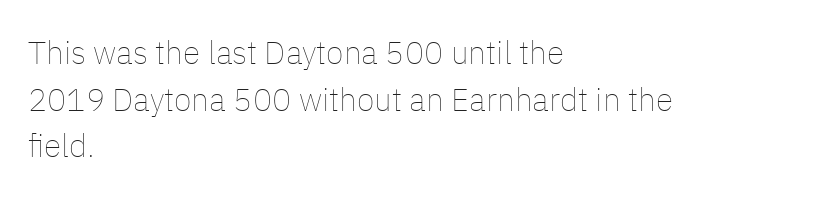
No word sits above an underline. Is this a heavy cut? Hardly; it is regular or lighter. Horizontal bands of white between lines are of average thickness. The rendering uses natural spacing where letterforms have individual widths. This sample is left-justified, so line endings fall wherever the words run out.
